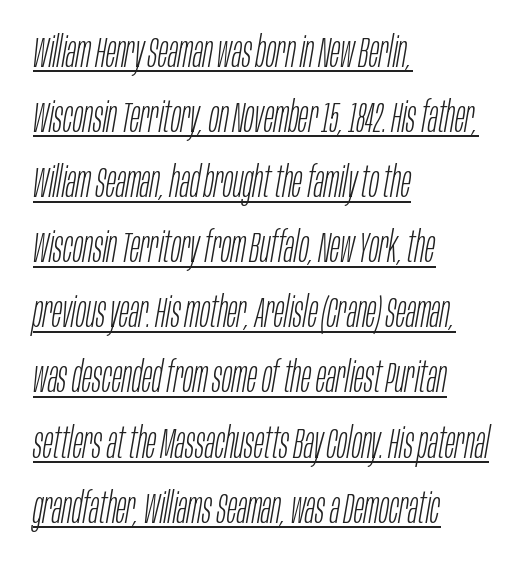
It's the slanting kind of type. This sample carries an underscore along the baseline area. Nobody touched the tracking dial on this one. The text block is weighted toward the left margin, trailing off unevenly rightward.
